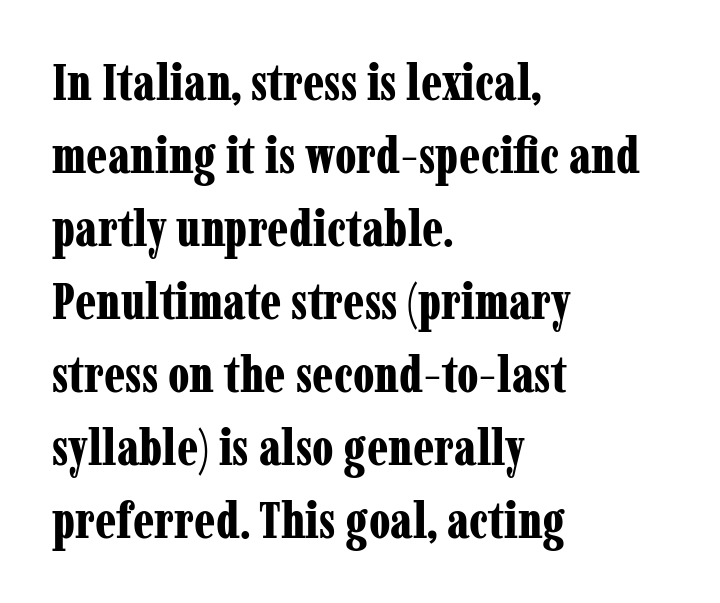
{"serif": "yes", "italic": "no", "bold": "yes", "weight": "bold", "width": "condensed", "stroke_contrast": "low", "x_height": "medium", "monospaced": "no", "underline": "no", "align": "left", "line_spacing": "normal", "line_spacing_ratio": 1.46, "letter_spacing": "normal", "letter_spacing_em": 0.0, "glyph_px": 50}
